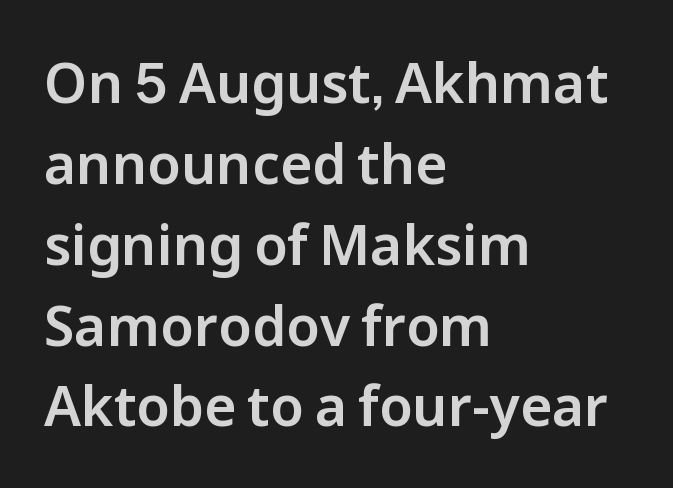
{"serif": "no", "italic": "no", "width": "normal", "stroke_contrast": "low", "x_height": "medium", "monospaced": "no", "underline": "no", "align": "left", "line_spacing": "normal", "line_spacing_ratio": 1.47, "letter_spacing": "normal", "letter_spacing_em": 0.0, "glyph_px": 55}
